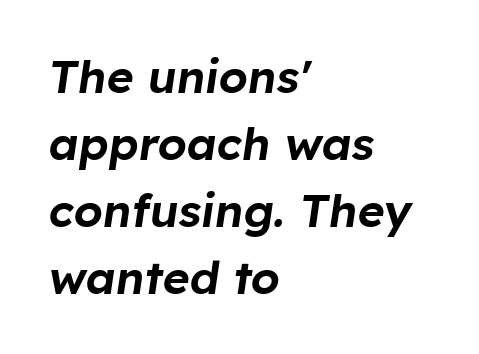
{"italic": "yes", "lean": "right", "slant_degrees": 8, "width": "normal", "stroke_contrast": "low", "x_height": "medium", "monospaced": "no", "underline": "no", "align": "left", "line_spacing": "normal", "line_spacing_ratio": 1.46, "letter_spacing": "normal", "letter_spacing_em": 0.0, "glyph_px": 46}
